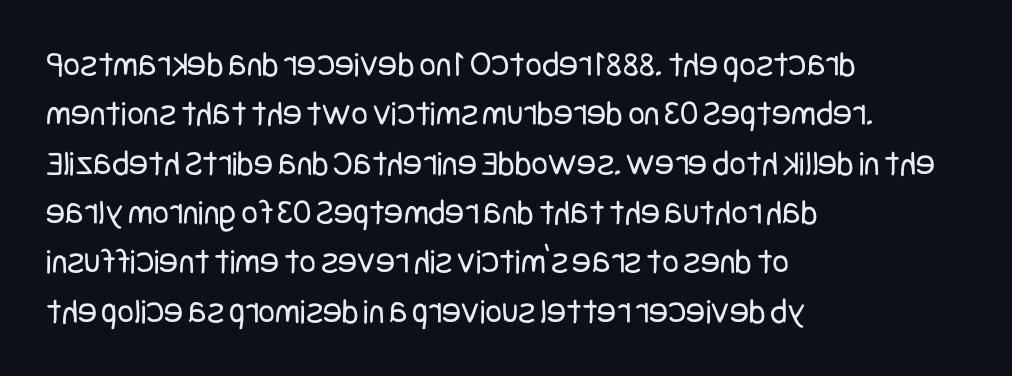
The image shows 36 px regular-weight, condensed sans-serif type, upright; set left-aligned, normal line spacing (1.37x), normal letter spacing, not underlined; low stroke contrast and a large x-height.
